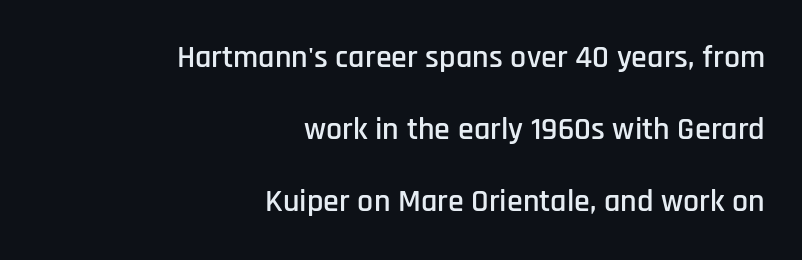
Quick note: interline space is abundant. Casual observation: everything's shoved over to the right. A typesetter would call this proportional, since set widths differ per character. Students, note that the glyphs here touch the page at normal intervals.
